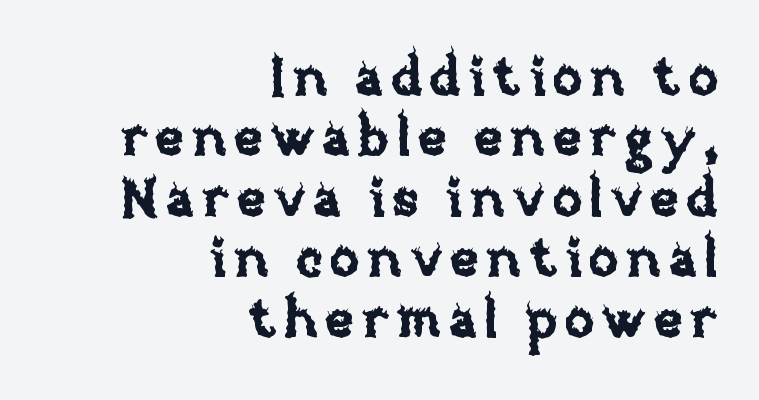
Visually the block forms a straight wall on the right and a jagged coastline on the left. The lettering holds an erect, upright posture throughout. Honestly, there is no underline to notice here at all. Leading is clearly below the norm, producing a dense column. You could not count columns in this text — the font is proportionally spaced.
